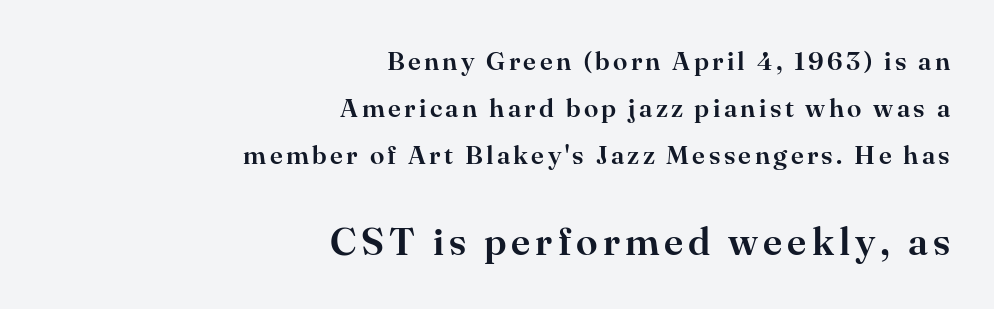
Q: Is the text italic (slanted)? A: No, it is upright.
Q: Is the typeface a serif or a sans-serif typeface? A: Serif.
Q: Is the text underlined? A: No.
Q: How is the paragraph aligned? A: Right-aligned.
Q: Which block of text is set in a larger size, the first (top) or the second (bottom)? A: The second (bottom) one.
Q: Width (condensed, normal, or wide)? A: Normal.
Q: Stroke contrast? A: High.
Q: x-height? A: Small.
Q: Monospaced? A: No.
